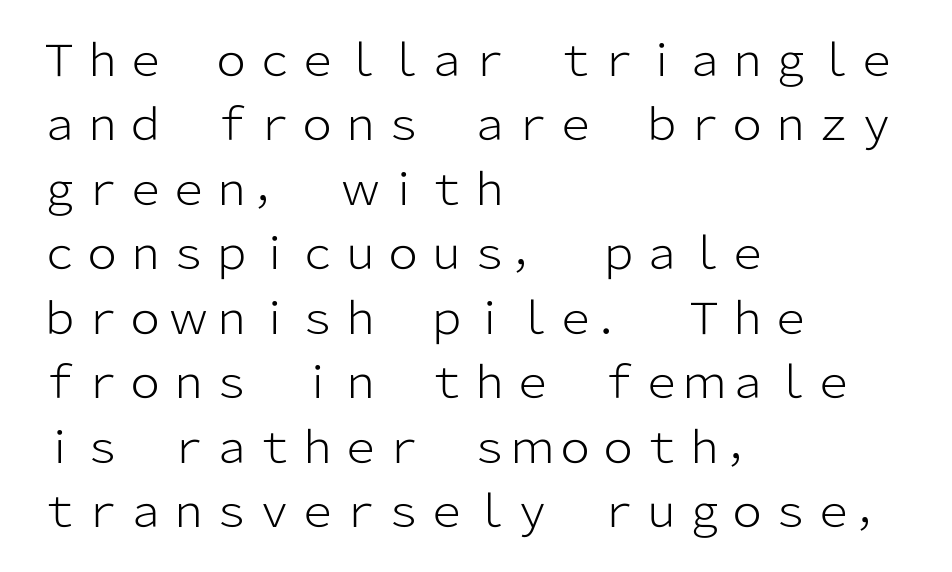
Standard letterfit; no display-style spreading of the glyphs. These lines are rendered in a variable-pitch font. No chunkiness to these letters — they're not bold. The letters stand upright; this is a roman face. Short and long lines alike share a common starting point at left.
